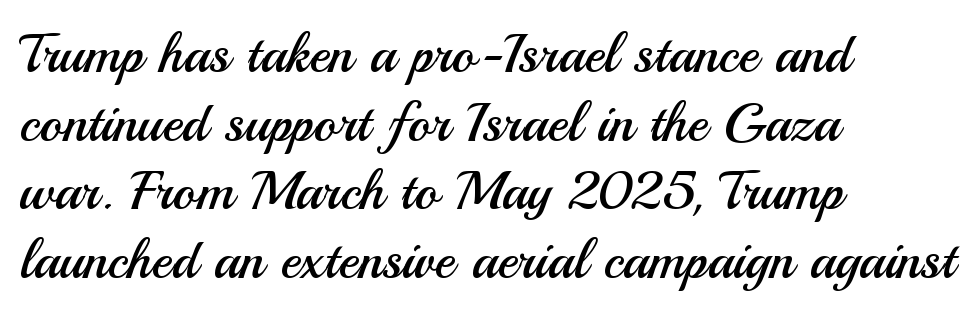
Between one letter and the next there's only the usual sliver of space. Lines of text with bare space underneath. The setting favours the left margin, as ordinary paragraphs usually do. Honestly, the row spacing looks completely unremarkable. Type style note: lacks serifs.
